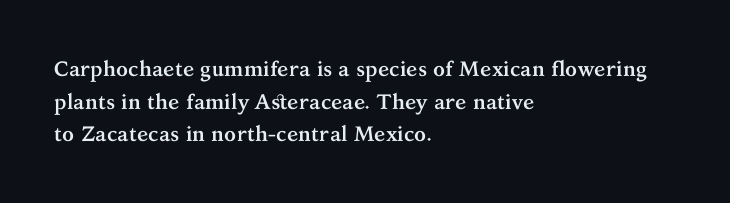
{"italic": "no", "bold": "yes", "underline": "no", "align": "left", "line_spacing": "normal", "line_spacing_ratio": 1.55, "letter_spacing": "normal", "letter_spacing_em": 0.0, "glyph_px": 21}
